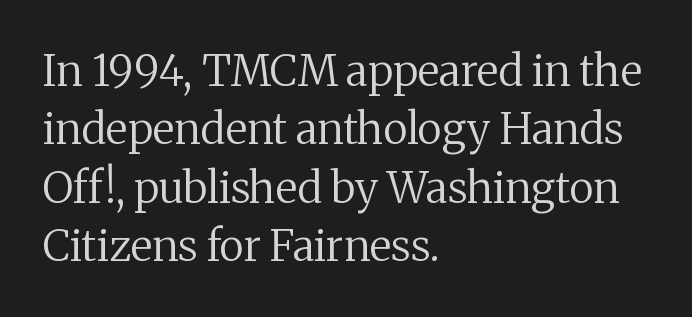
{"serif": "yes", "italic": "no", "bold": "no", "weight": "regular", "width": "normal", "stroke_contrast": "medium", "x_height": "medium", "monospaced": "no", "underline": "no", "align": "left", "line_spacing": "normal", "line_spacing_ratio": 1.36, "letter_spacing": "normal", "letter_spacing_em": 0.0, "glyph_px": 43}
